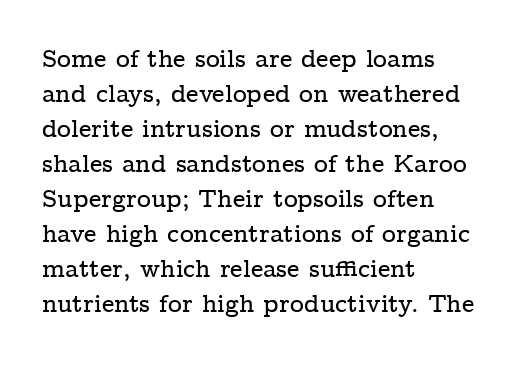
{"italic": "no", "underline": "no", "align": "left", "line_spacing": "normal", "line_spacing_ratio": 1.46, "letter_spacing": "normal", "letter_spacing_em": 0.0, "glyph_px": 24}
